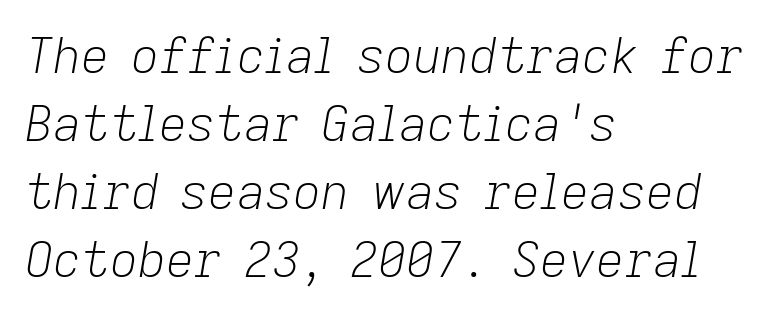
Bold? No — there's no thickening of the strokes. The lines in this sample share a left origin and differ only in where they stop. Nothing unusual about the tracking: characters are spaced as the font intends. The passage shown is typed in a proportional face where columns would drift.
